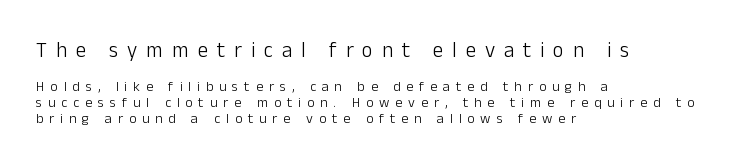
A typesetter would call this leading minimal, almost set solid. Is there any slant? The stems are plumb. The strokes carry an ordinary text weight at most. Which chunk is bigger? The first one — the top block dwarfs the bottom. Letter spacing: wide.
